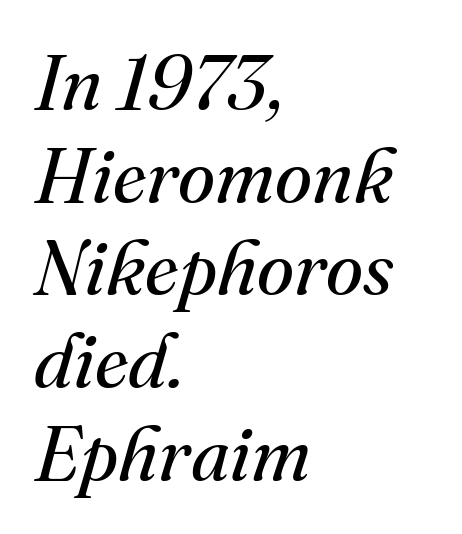
Q: Is the text bold? A: No.
Q: Is the text italic (slanted)? A: Yes, it leans right by about 16 degrees.
Q: Is the typeface a serif or a sans-serif typeface? A: Serif.
Q: Is the text underlined? A: No.
Q: How is the paragraph aligned? A: Left-aligned.
Q: Is the spacing between letters normal or unusually wide? A: Normal.
Q: Width (condensed, normal, or wide)? A: Normal.
Q: Stroke contrast? A: Medium.
Q: x-height? A: Small.
Q: Monospaced? A: No.
